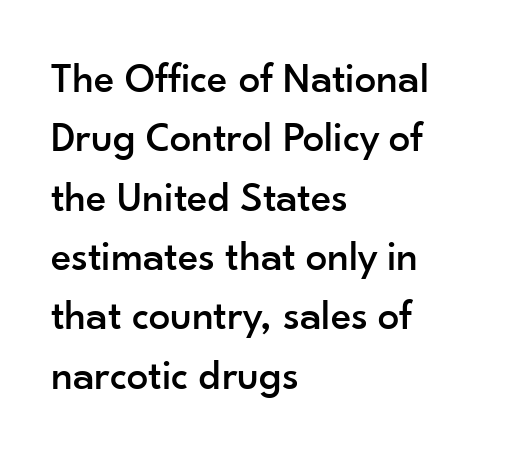
{"serif": "no", "italic": "no", "width": "normal", "stroke_contrast": "low", "x_height": "small", "monospaced": "no", "underline": "no", "align": "left", "line_spacing": "normal", "line_spacing_ratio": 1.38, "letter_spacing": "normal", "letter_spacing_em": 0.0, "glyph_px": 43}
